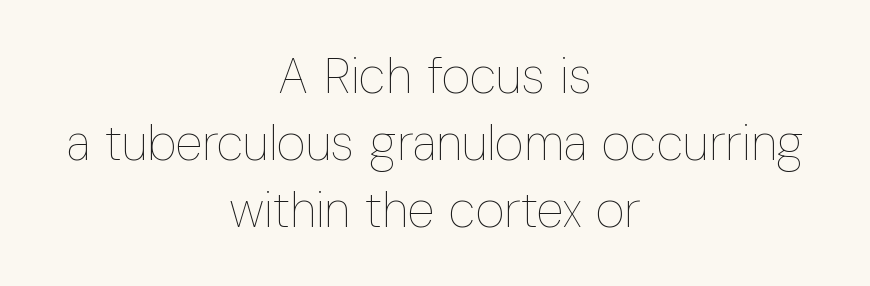
Q: Is the text bold? A: No.
Q: Is the text italic (slanted)? A: No, it is upright.
Q: Is the text underlined? A: No.
Q: How is the paragraph aligned? A: Centered.
Q: Is the spacing between letters normal or unusually wide? A: Normal.
Q: Is the spacing between lines tight, normal or loose? A: Normal.
Q: Width (condensed, normal, or wide)? A: Condensed.
Q: Stroke contrast? A: Low.
Q: x-height? A: Medium.
Q: Monospaced? A: No.
